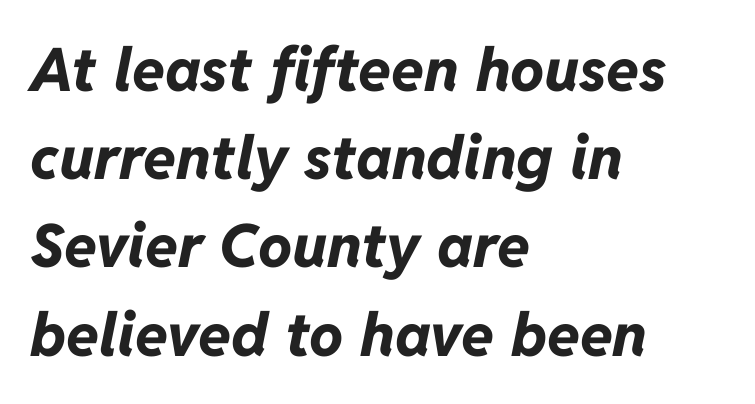
{"italic": "yes", "lean": "right", "slant_degrees": 11, "bold": "yes", "weight": "bold", "width": "normal", "stroke_contrast": "low", "x_height": "medium", "monospaced": "no", "underline": "no", "align": "left", "line_spacing": "normal", "line_spacing_ratio": 1.47, "letter_spacing": "normal", "letter_spacing_em": 0.0, "glyph_px": 60}
